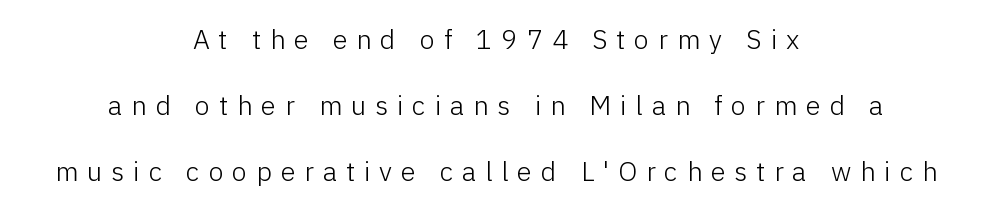
{"italic": "no", "bold": "no", "underline": "no", "align": "center", "line_spacing": "loose", "line_spacing_ratio": 2.45, "letter_spacing": "wide", "letter_spacing_em": 0.33, "glyph_px": 27}
